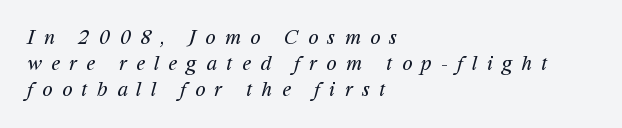
{"bold": "no", "underline": "no", "align": "left", "line_spacing_ratio": 1.23, "letter_spacing": "wide", "letter_spacing_em": 0.45, "glyph_px": 21}
